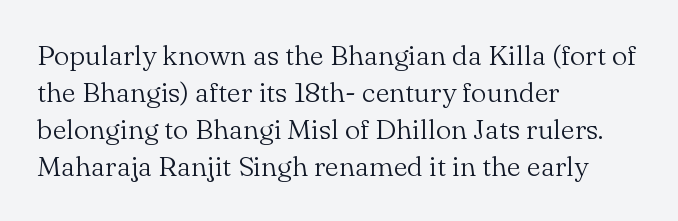
The image shows 28 px light serif type, upright; set left-aligned, normal line spacing (1.32x), normal letter spacing, not underlined; medium stroke contrast and a small x-height.
